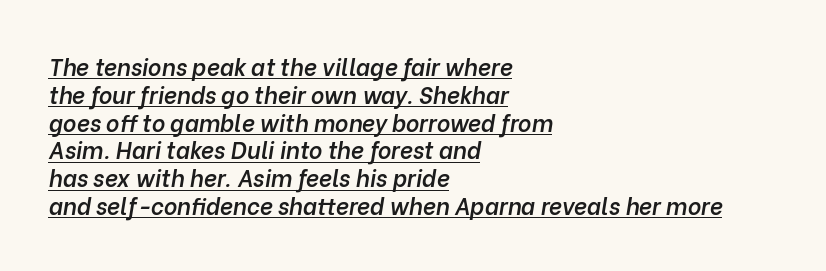
Each word holds together tightly as a unit, with standard inter-letter gaps. The passage shown leans; its letterforms are oblique. Caption: lettering with a line underneath. Teacher's note: observe the even left margin — that is flush-left alignment. I'd describe the lettering as semibold — firm but not a full bold.
